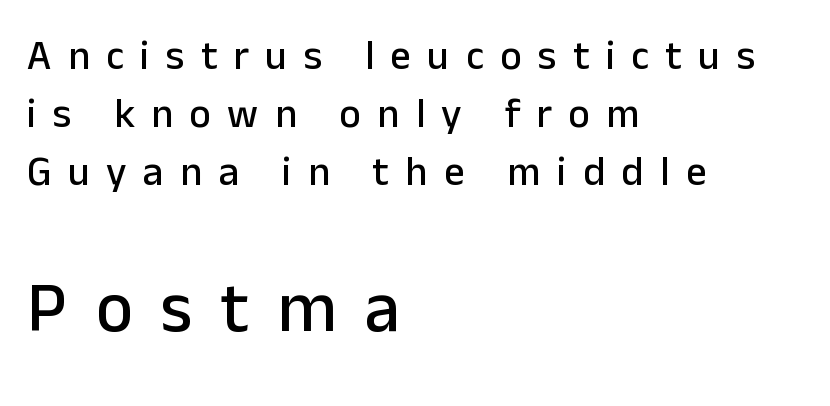
Q: Is the text italic (slanted)? A: No, it is upright.
Q: Is the typeface a serif or a sans-serif typeface? A: Sans-serif.
Q: Is the text underlined? A: No.
Q: How is the paragraph aligned? A: Left-aligned.
Q: Is the spacing between letters normal or unusually wide? A: Unusually wide.
Q: Is the spacing between lines tight, normal or loose? A: Normal.
Q: Which block of text is set in a larger size, the first (top) or the second (bottom)? A: The second (bottom) one.
Q: Width (condensed, normal, or wide)? A: Normal.
Q: Stroke contrast? A: Low.
Q: x-height? A: Medium.
Q: Monospaced? A: No.
